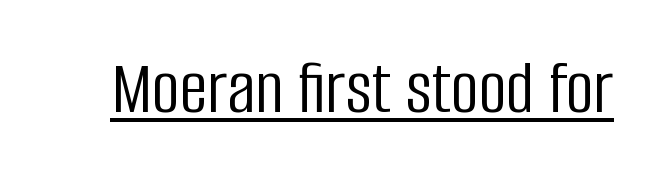
The image shows 78 px light, condensed sans-serif type, upright; set normal letter spacing, underlined; low stroke contrast and a large x-height.
